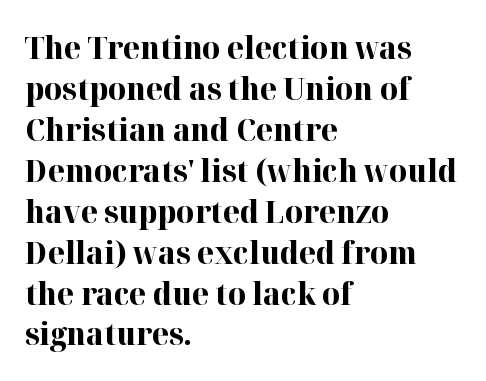
{"serif": "yes", "italic": "no", "bold": "yes", "weight": "bold", "width": "normal", "stroke_contrast": "high", "x_height": "medium", "monospaced": "no", "underline": "no", "align": "left", "line_spacing": "normal", "line_spacing_ratio": 1.32, "letter_spacing": "normal", "letter_spacing_em": 0.0, "glyph_px": 31}
